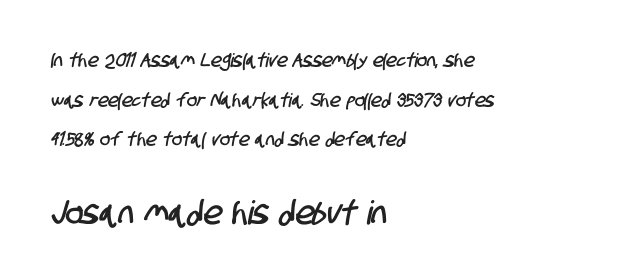
Is the block centered? No — it sits flush against the left margin. Do the characters align in a grid? No, the font is proportional. Is there much room between lines? Yes — plenty of vertical air separates them. Caption: standard tracking, unaltered. This rendering employs a face without finishing strokes, i.e., a sans-serif.
